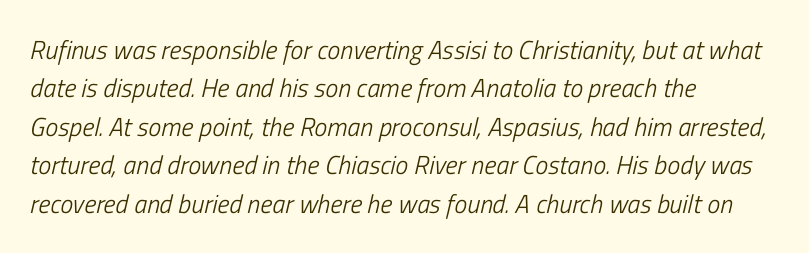
{"italic": "yes", "lean": "right", "slant_degrees": 13, "bold": "no", "underline": "no", "align": "left", "line_spacing": "normal", "line_spacing_ratio": 1.48, "letter_spacing": "normal", "letter_spacing_em": 0.0, "glyph_px": 26}
